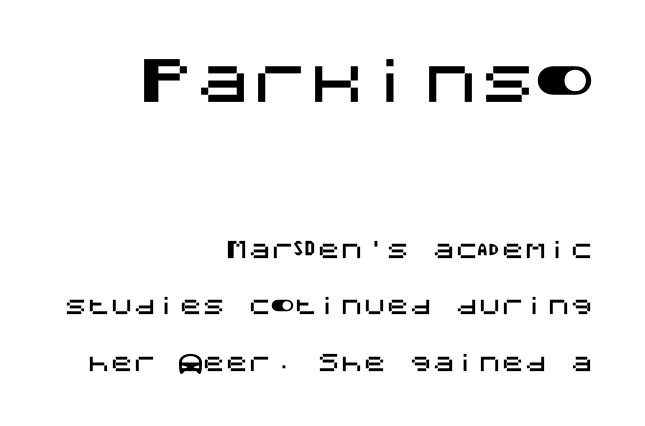
The image shows 57 px sans-serif type, upright; set right-aligned, loose line spacing (2.46x), normal letter spacing, not underlined; the first (top) block is 2.48x larger; medium stroke contrast and a large x-height.
